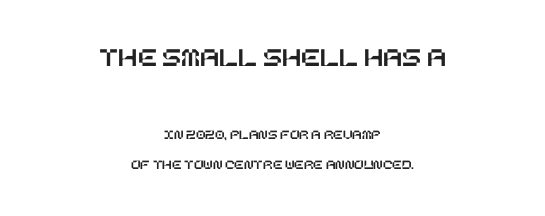
Q: Is the text italic (slanted)? A: No, it is upright.
Q: Is the text underlined? A: No.
Q: How is the paragraph aligned? A: Centered.
Q: Is the spacing between letters normal or unusually wide? A: Normal.
Q: Is the spacing between lines tight, normal or loose? A: Loose.
Q: Which block of text is set in a larger size, the first (top) or the second (bottom)? A: The first (top) one.
Q: Width (condensed, normal, or wide)? A: Normal.
Q: Stroke contrast? A: Low.
Q: x-height? A: Large.
